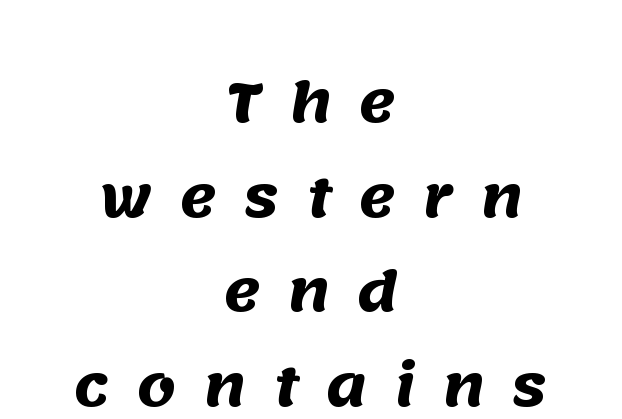
{"serif": "no", "bold": "yes", "weight": "heavy", "width": "normal", "stroke_contrast": "medium", "x_height": "large", "monospaced": "no", "underline": "no", "align": "center", "line_spacing_ratio": 1.72, "letter_spacing": "wide", "letter_spacing_em": 0.5, "glyph_px": 55}
